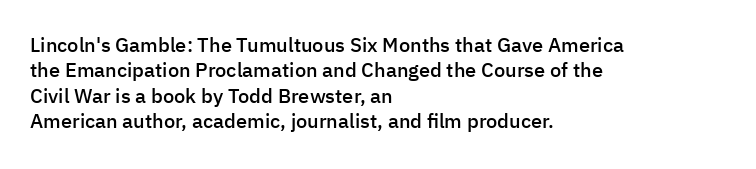
Q: Is the text bold? A: Semi-bold.
Q: Is the text italic (slanted)? A: No, it is upright.
Q: Is the text underlined? A: No.
Q: How is the paragraph aligned? A: Left-aligned.
Q: Is the spacing between letters normal or unusually wide? A: Normal.
Q: Is the spacing between lines tight, normal or loose? A: Normal.
